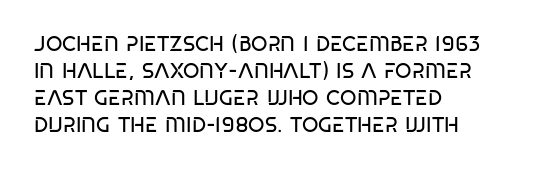
{"italic": "no", "bold": "no", "underline": "no", "align": "left", "line_spacing": "normal", "line_spacing_ratio": 1.29, "letter_spacing": "normal", "letter_spacing_em": 0.0, "glyph_px": 21}
